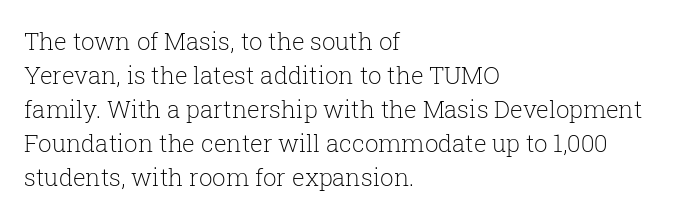
{"italic": "no", "bold": "no", "underline": "no", "align": "left", "line_spacing": "normal", "line_spacing_ratio": 1.42, "letter_spacing": "normal", "letter_spacing_em": 0.0, "glyph_px": 24}
